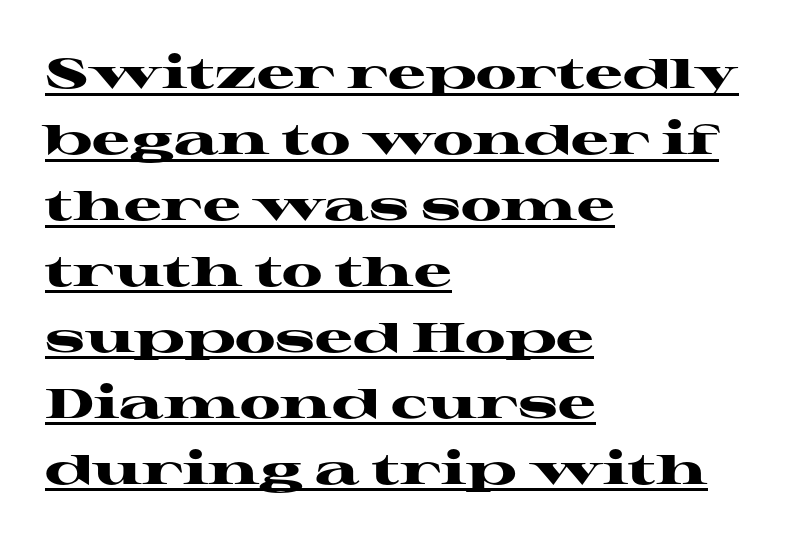
{"serif": "yes", "italic": "no", "bold": "yes", "weight": "heavy", "width": "wide", "stroke_contrast": "high", "x_height": "medium", "monospaced": "no", "underline": "yes", "align": "left", "line_spacing": "normal", "line_spacing_ratio": 1.57, "letter_spacing": "normal", "letter_spacing_em": 0.0, "glyph_px": 42}
